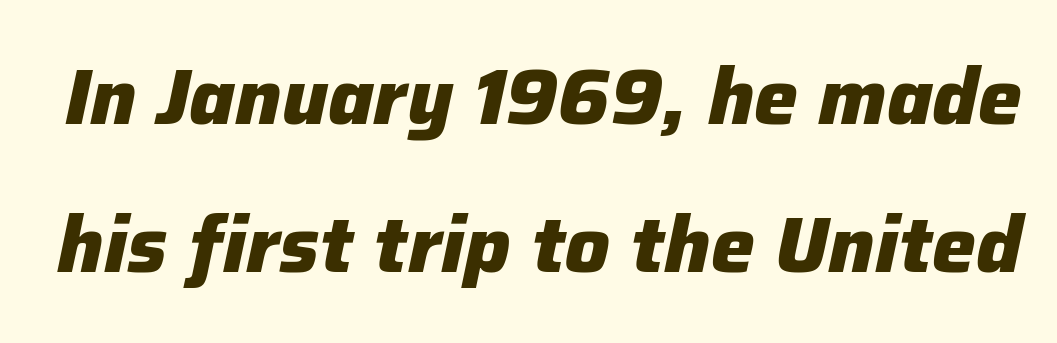
{"italic": "yes", "lean": "right", "slant_degrees": 12, "bold": "yes", "weight": "heavy", "width": "normal", "stroke_contrast": "low", "x_height": "medium", "monospaced": "no", "underline": "no", "line_spacing": "loose", "line_spacing_ratio": 1.9, "letter_spacing": "normal", "letter_spacing_em": 0.0, "glyph_px": 78}
